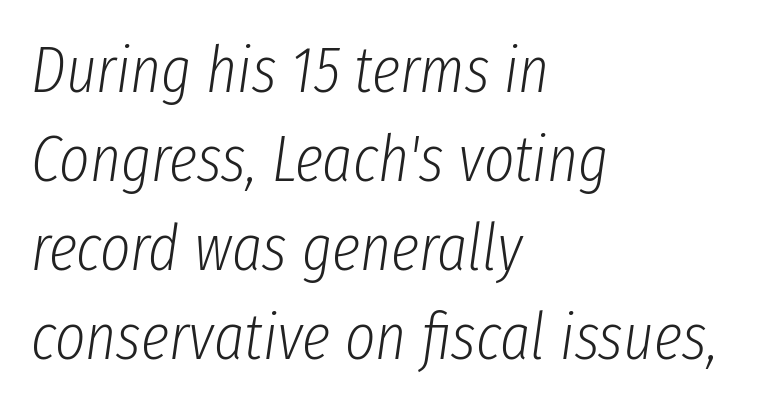
Rule under the text: the space is simply empty. Do the characters align in a grid? No, the font is proportional. Stems here are at most as thick as an everyday book face. A student would call this left alignment; a typographer would say flush left, rag right. These lines were composed using italics.
